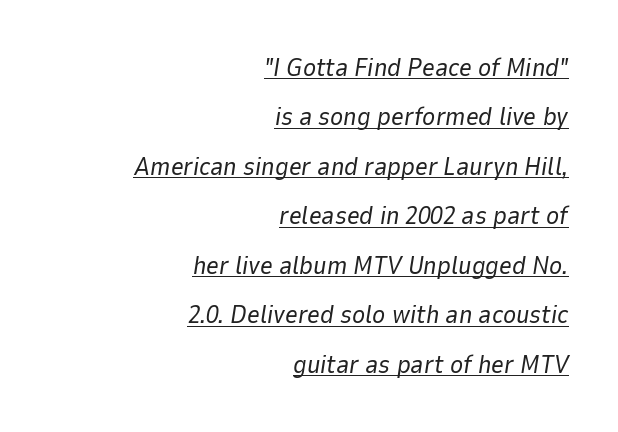
Stems here are at most as thick as an everyday book face. Which margin do the lines hug? The right one — the left edge is uneven. Looks like someone drew a line under every word here. Quick note: interline space is abundant.
